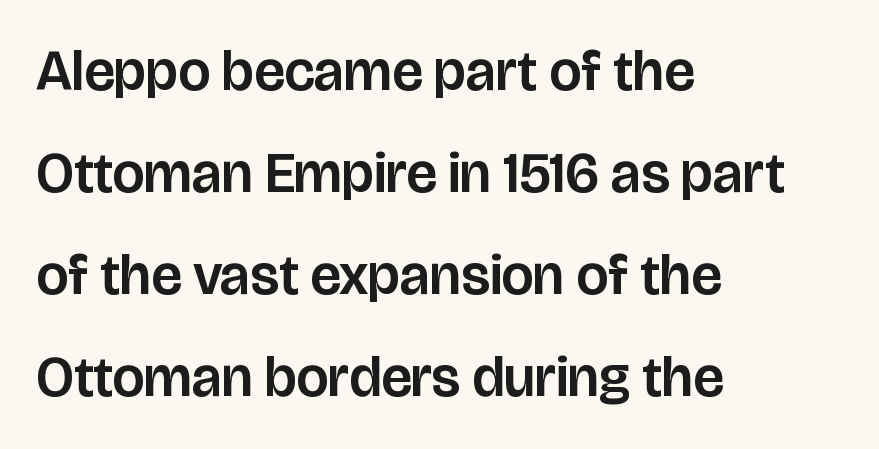
Q: Is the text italic (slanted)? A: No, it is upright.
Q: Is the typeface a serif or a sans-serif typeface? A: Sans-serif.
Q: Is the text underlined? A: No.
Q: How is the paragraph aligned? A: Left-aligned.
Q: Is the spacing between letters normal or unusually wide? A: Normal.
Q: Width (condensed, normal, or wide)? A: Normal.
Q: Stroke contrast? A: Low.
Q: x-height? A: Large.
Q: Monospaced? A: No.
